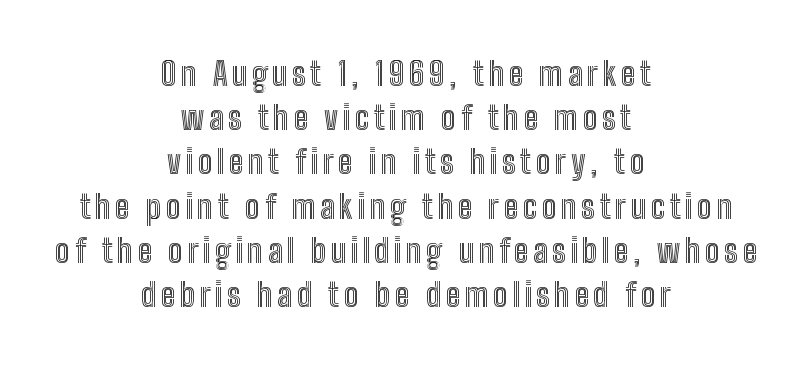
Q: Is the text italic (slanted)? A: No, it is upright.
Q: Is the text underlined? A: No.
Q: How is the paragraph aligned? A: Centered.
Q: Is the spacing between lines tight, normal or loose? A: Normal.
Q: Width (condensed, normal, or wide)? A: Condensed.
Q: x-height? A: Medium.
Q: Monospaced? A: No.
